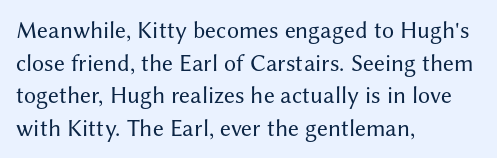
{"italic": "no", "bold": "no", "underline": "no", "align": "left", "line_spacing": "normal", "line_spacing_ratio": 1.36, "letter_spacing": "normal", "letter_spacing_em": 0.0, "glyph_px": 24}
